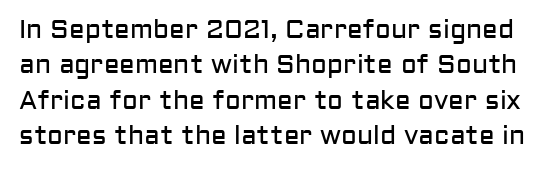
{"italic": "no", "bold": "no", "underline": "no", "line_spacing": "normal", "line_spacing_ratio": 1.36, "letter_spacing": "normal", "letter_spacing_em": 0.0, "glyph_px": 26}
